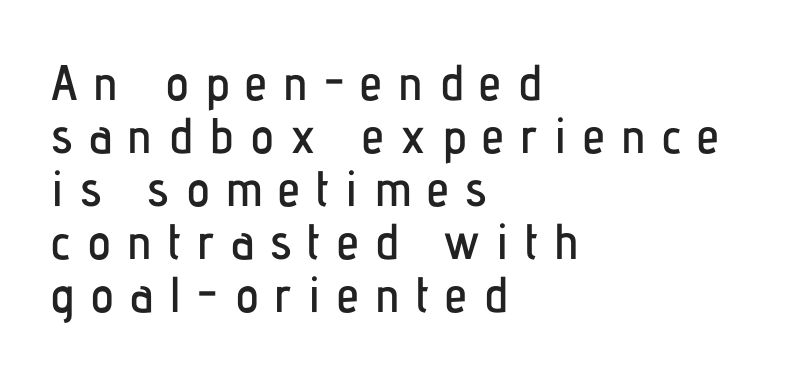
Q: Is the text italic (slanted)? A: No, it is upright.
Q: Is the typeface a serif or a sans-serif typeface? A: Sans-serif.
Q: Is the text underlined? A: No.
Q: How is the paragraph aligned? A: Left-aligned.
Q: Is the spacing between letters normal or unusually wide? A: Unusually wide.
Q: Is the spacing between lines tight, normal or loose? A: Tight.
Q: Width (condensed, normal, or wide)? A: Condensed.
Q: Stroke contrast? A: Low.
Q: x-height? A: Medium.
Q: Monospaced? A: No.
